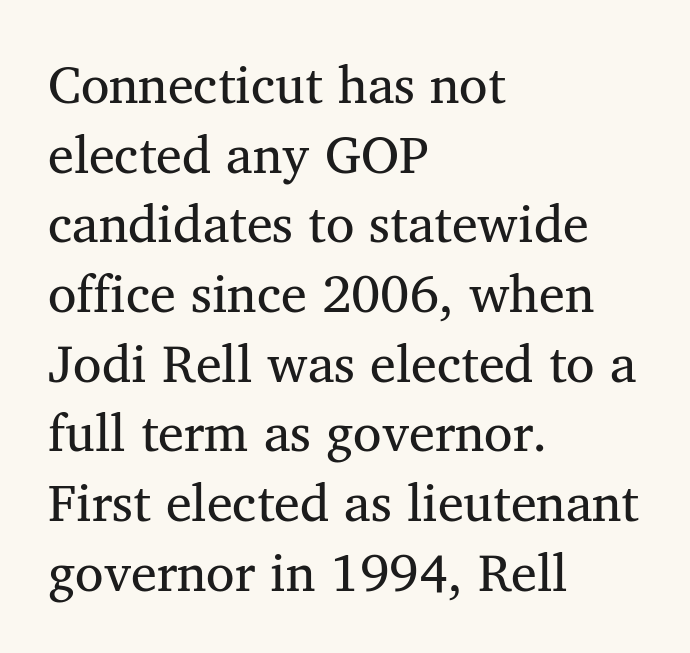
{"serif": "yes", "italic": "no", "width": "normal", "stroke_contrast": "medium", "x_height": "medium", "monospaced": "no", "underline": "no", "align": "left", "line_spacing": "normal", "line_spacing_ratio": 1.34, "letter_spacing": "normal", "letter_spacing_em": 0.0, "glyph_px": 52}
